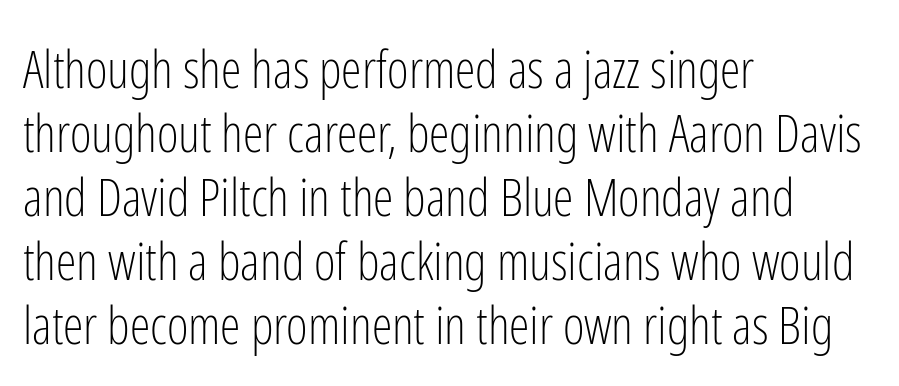
Every row of glyphs begins at an identical x-position on the left. Stroke thickness stays within the range of a standard reading face or lighter. No word sits above an underline. The tracking reads as untouched default to a designer's eye. Is there any slant? The stems are plumb.
